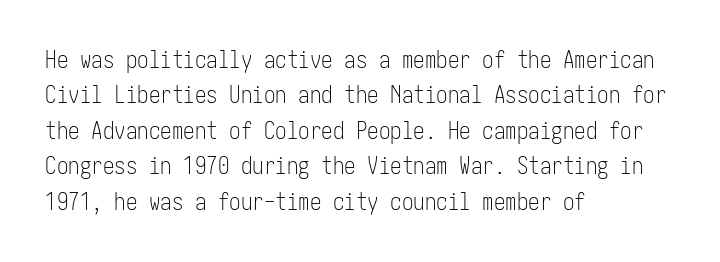
The face looks like a standard text weight, possibly lighter. Vertical strokes here are truly vertical. These lines keep a tight, regular rhythm from letter to letter. Leading matches the norm, producing a regular column. Left-aligned paragraph, ragged on the right. The space directly below the letters is spotless.
